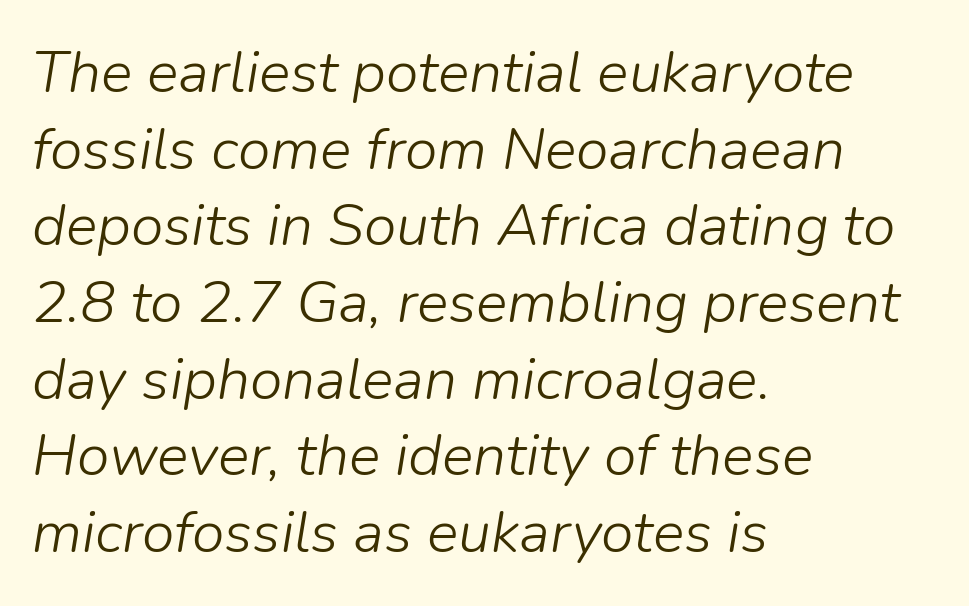
Q: Is the text bold? A: No.
Q: Is the text italic (slanted)? A: Yes, it leans right by about 9 degrees.
Q: Is the text underlined? A: No.
Q: How is the paragraph aligned? A: Left-aligned.
Q: Is the spacing between letters normal or unusually wide? A: Normal.
Q: Is the spacing between lines tight, normal or loose? A: Normal.
Q: Width (condensed, normal, or wide)? A: Normal.
Q: Stroke contrast? A: Low.
Q: x-height? A: Medium.
Q: Monospaced? A: No.
